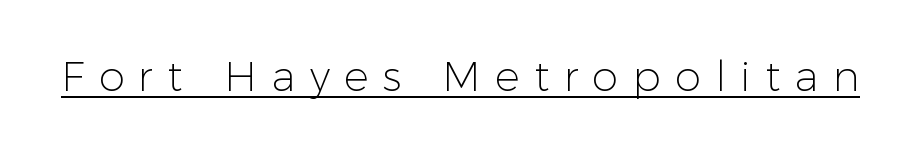
The typography opts for an upright posture over an oblique one. The string is rendered with underlining switched on. This reads as an unemphasized weight, regular at the heaviest. Serifs: no, the terminals of the letterforms are clean. Note the varied advance widths — an 'i' is clearly narrower than an 'm'. Tracking value appears strongly positive — letters spread wide.
